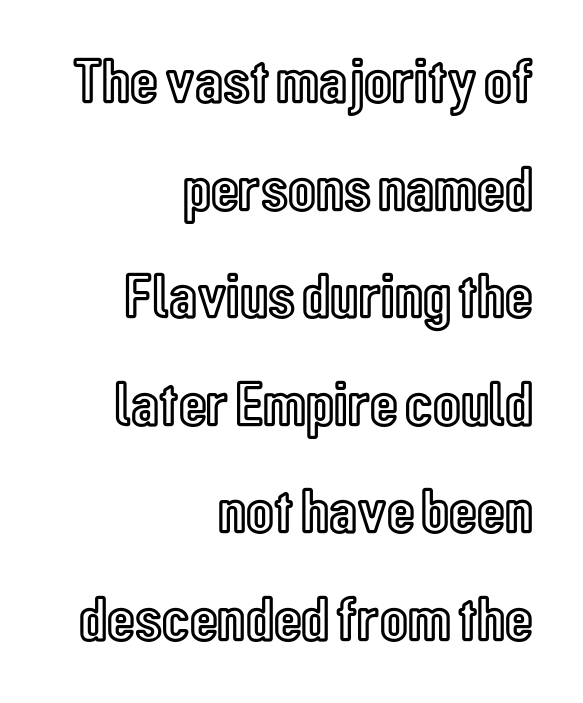
Q: Is the text italic (slanted)? A: No, it is upright.
Q: Is the text underlined? A: No.
Q: How is the paragraph aligned? A: Right-aligned.
Q: Is the spacing between letters normal or unusually wide? A: Normal.
Q: Is the spacing between lines tight, normal or loose? A: Normal.
Q: Width (condensed, normal, or wide)? A: Condensed.
Q: x-height? A: Medium.
Q: Monospaced? A: No.
